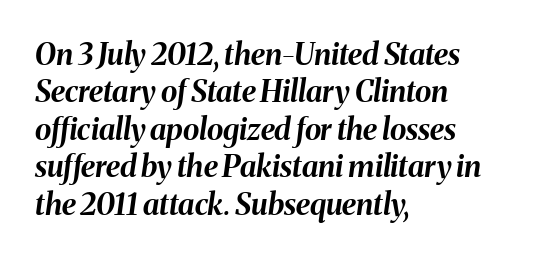
The space directly below the letters is spotless. Default kerning and tracking; the words read as compact shapes. Each glyph is drawn with heavy, bold strokes. Successive baselines arrive at the customary interval. Quick note: italic.
